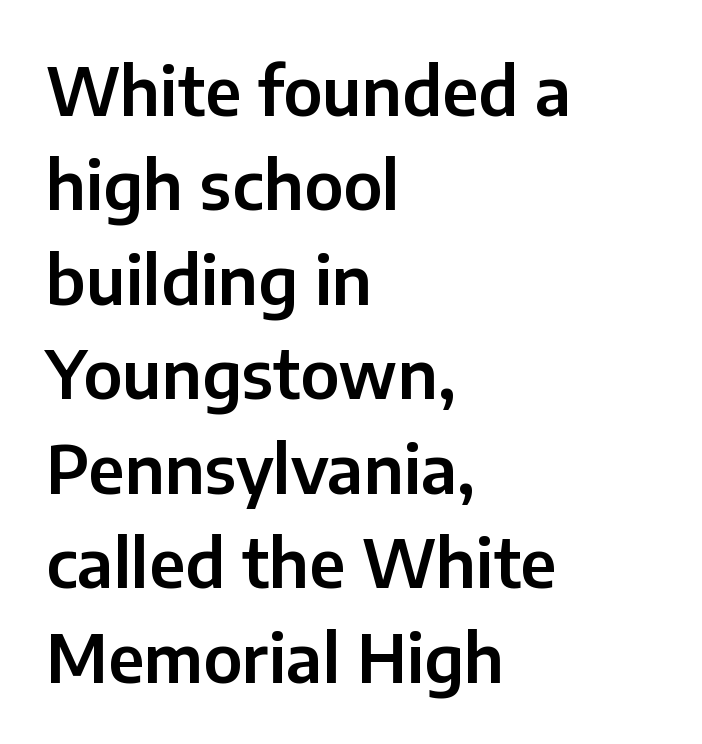
{"serif": "no", "italic": "no", "width": "normal", "stroke_contrast": "low", "x_height": "medium", "monospaced": "no", "underline": "no", "align": "left", "line_spacing": "normal", "line_spacing_ratio": 1.41, "letter_spacing": "normal", "letter_spacing_em": 0.0, "glyph_px": 67}
